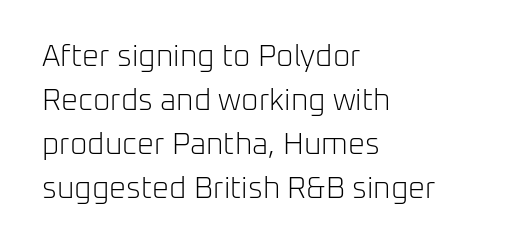
The image shows 30 px light sans-serif type, upright; set left-aligned, normal line spacing (1.47x), normal letter spacing, not underlined; low stroke contrast and a medium x-height.
